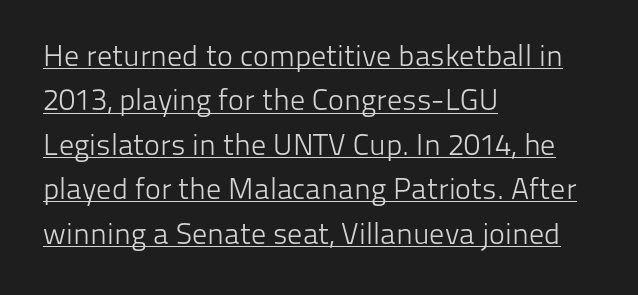
The image shows 30 px light sans-serif type, upright; set left-aligned, normal line spacing (1.48x), normal letter spacing, underlined; low stroke contrast and a medium x-height.
